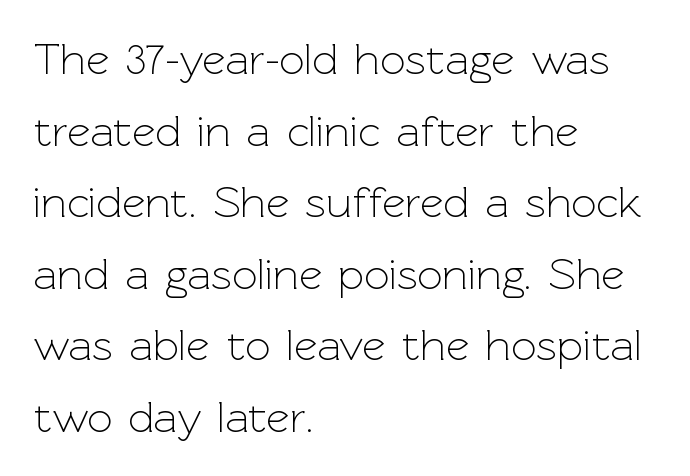
Q: Is the text bold? A: No.
Q: Is the text italic (slanted)? A: No, it is upright.
Q: Is the typeface a serif or a sans-serif typeface? A: Sans-serif.
Q: Is the text underlined? A: No.
Q: How is the paragraph aligned? A: Left-aligned.
Q: Is the spacing between letters normal or unusually wide? A: Normal.
Q: Is the spacing between lines tight, normal or loose? A: Normal.
Q: Width (condensed, normal, or wide)? A: Normal.
Q: x-height? A: Medium.
Q: Monospaced? A: No.
